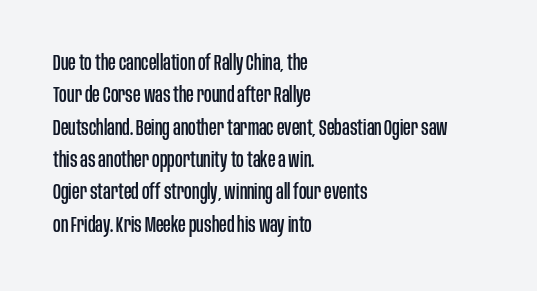
Glyph-to-glyph distance matches everyday printed text. Upright lettering throughout. Notice how descenders clear the ascenders below comfortably — that's standard leading. The strip under each line holds only bare page. Layout note: lines flush left.
